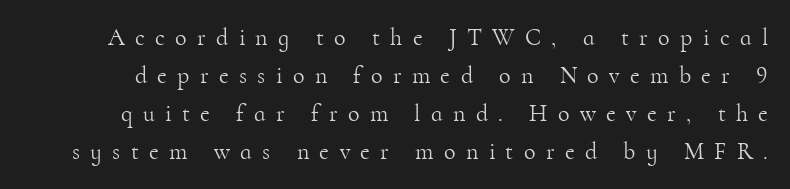
Q: Is the text bold? A: No.
Q: Is the text italic (slanted)? A: No, it is upright.
Q: Is the text underlined? A: No.
Q: Is the spacing between letters normal or unusually wide? A: Unusually wide.
Q: Is the spacing between lines tight, normal or loose? A: Normal.
